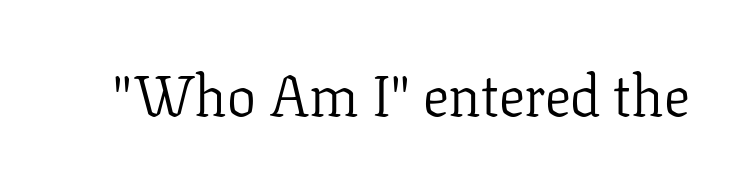
The weight would be labelled regular, book, light, or lighter still. Clear beneath every line of the passage. Characters remain perfectly vertical along every line. Each letter's strokes conclude with small projecting serifs. The letters sit at their default tracking, neither squeezed nor spread. Character widths vary here, with narrow letters taking less room than wide ones.
